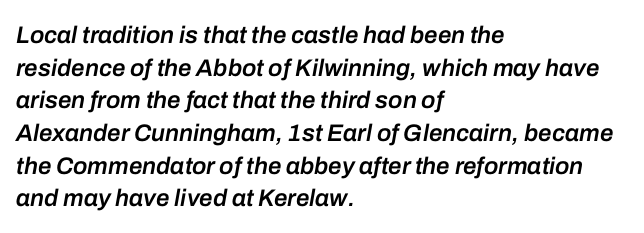
{"italic": "yes", "lean": "right", "slant_degrees": 10, "bold": "semi", "underline": "no", "align": "left", "line_spacing": "normal", "line_spacing_ratio": 1.36, "letter_spacing": "normal", "letter_spacing_em": 0.0, "glyph_px": 24}
